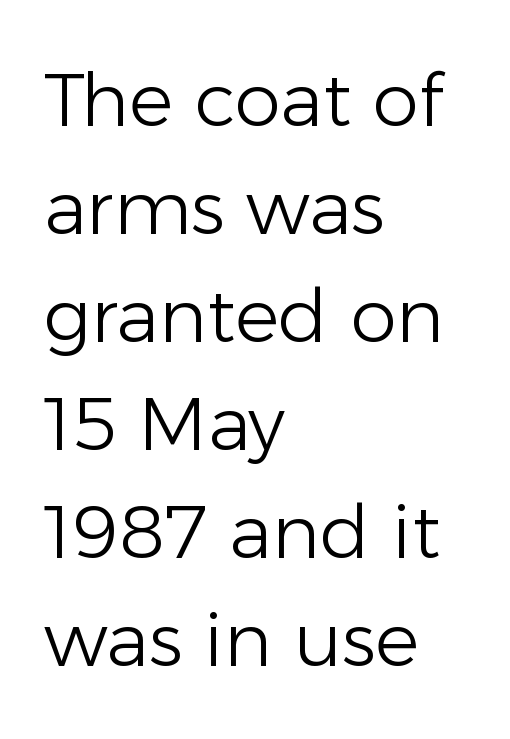
The space beneath each line is pristine and unruled. The tracking reads as untouched default to a designer's eye. The lettering holds an erect, upright posture throughout. In CSS terms this would be text-align: left. Stems here are at most as thick as an everyday book face. The face used here is proportionally spaced, like ordinary book or web type.
